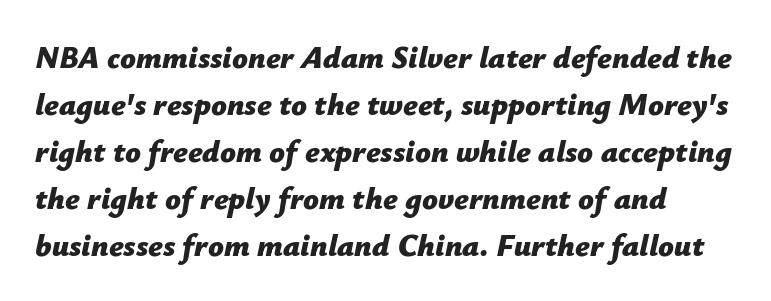
{"italic": "yes", "lean": "right", "slant_degrees": 12, "bold": "yes", "weight": "bold", "width": "normal", "stroke_contrast": "low", "x_height": "medium", "monospaced": "no", "underline": "no", "line_spacing": "normal", "line_spacing_ratio": 1.52, "letter_spacing": "normal", "letter_spacing_em": 0.0, "glyph_px": 31}
